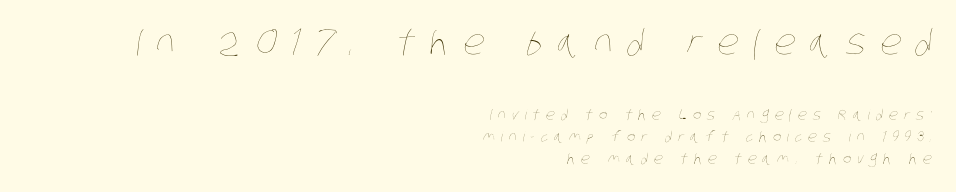
The image shows 34 px thin, condensed type; set right-aligned, normal line spacing (1.6x), unusually wide letter spacing (+0.42 em), not underlined; the first (top) block is 2.43x larger; low stroke contrast and a large x-height.
